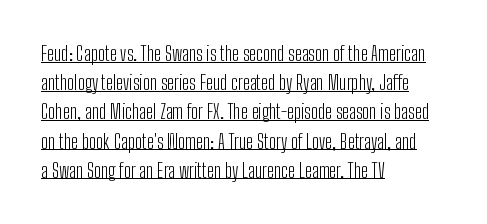
{"italic": "no", "bold": "no", "underline": "yes", "align": "left", "line_spacing": "normal", "line_spacing_ratio": 1.46, "letter_spacing": "normal", "letter_spacing_em": 0.0, "glyph_px": 20}
